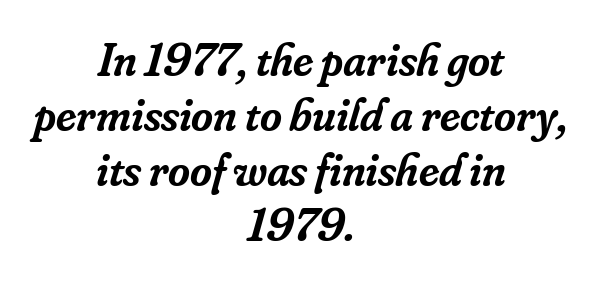
Q: Is the text bold? A: Semi-bold.
Q: Is the text italic (slanted)? A: Yes, it leans right by about 16 degrees.
Q: Is the typeface a serif or a sans-serif typeface? A: Serif.
Q: Is the text underlined? A: No.
Q: How is the paragraph aligned? A: Centered.
Q: Is the spacing between letters normal or unusually wide? A: Normal.
Q: Width (condensed, normal, or wide)? A: Normal.
Q: Stroke contrast? A: Low.
Q: x-height? A: Small.
Q: Monospaced? A: No.
